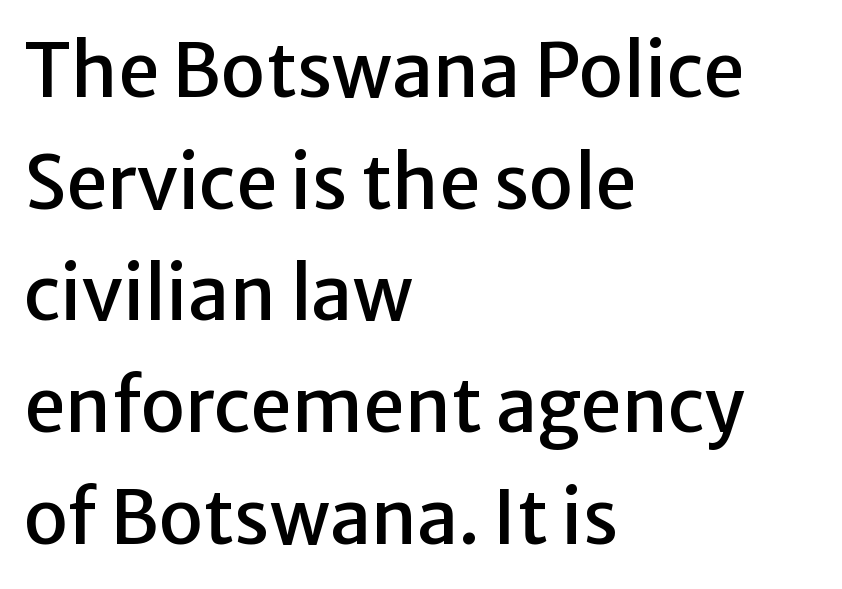
Normally led — the rows are evenly, conventionally spaced. A clean baseline with only descenders dipping below it. The lettering stays uniformly vertical, giving the passage a roman look. A student would call this left alignment; a typographer would say flush left, rag right. This sample has the flowing, uneven cadence of proportional lettering.
